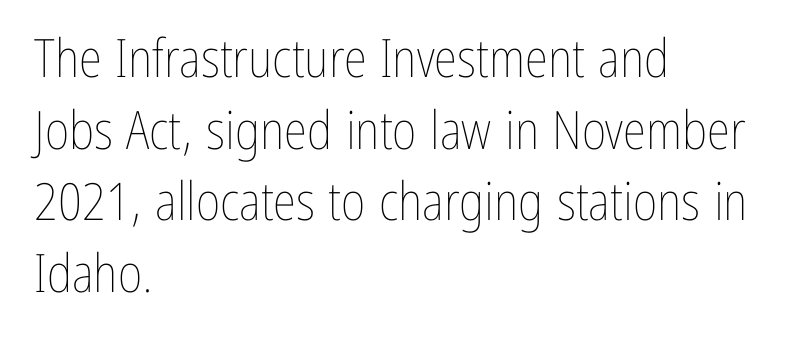
{"italic": "no", "bold": "no", "weight": "thin", "width": "condensed", "stroke_contrast": "low", "x_height": "medium", "monospaced": "no", "underline": "no", "align": "left", "line_spacing": "normal", "line_spacing_ratio": 1.35, "letter_spacing": "normal", "letter_spacing_em": 0.0, "glyph_px": 53}
